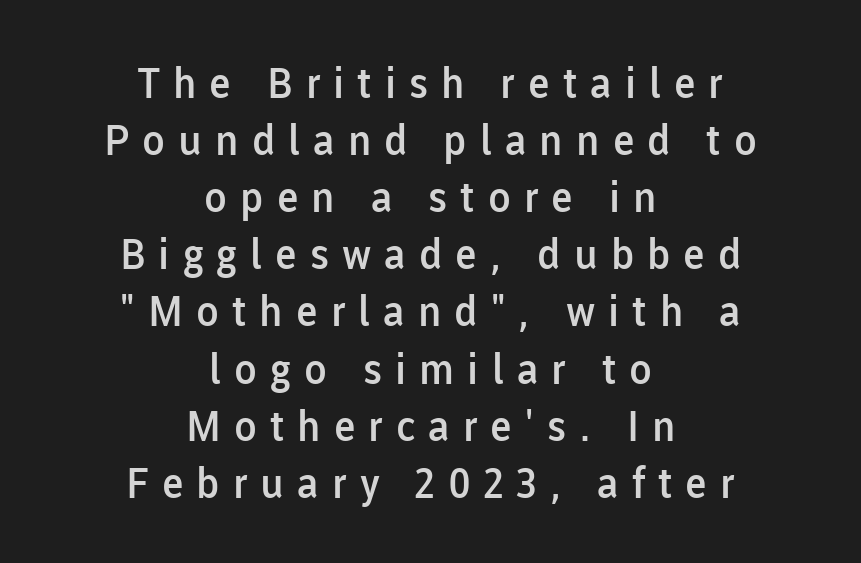
The image shows 42 px semibold sans-serif type, upright; set centered, normal line spacing (1.36x), unusually wide letter spacing (+0.31 em), not underlined; low stroke contrast and a medium x-height.
